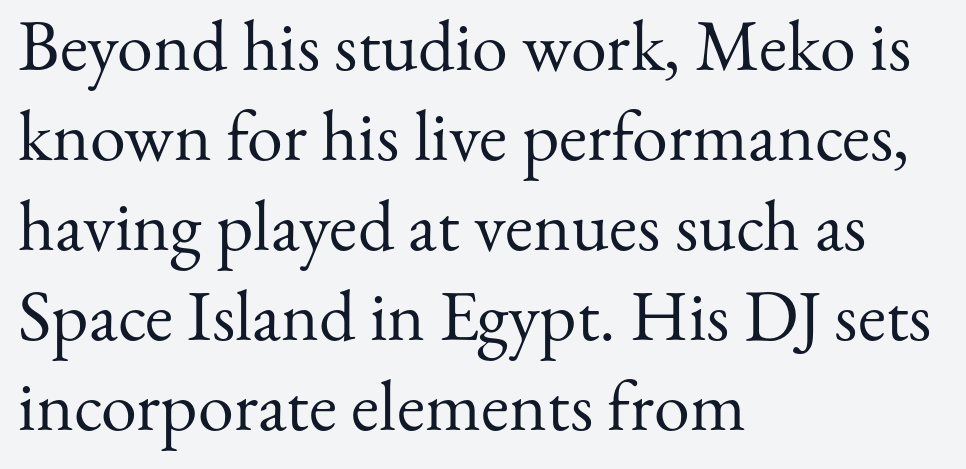
{"serif": "yes", "italic": "no", "bold": "no", "weight": "regular", "width": "normal", "stroke_contrast": "medium", "x_height": "small", "monospaced": "no", "underline": "no", "align": "left", "line_spacing": "normal", "line_spacing_ratio": 1.25, "letter_spacing": "normal", "letter_spacing_em": 0.0, "glyph_px": 72}
